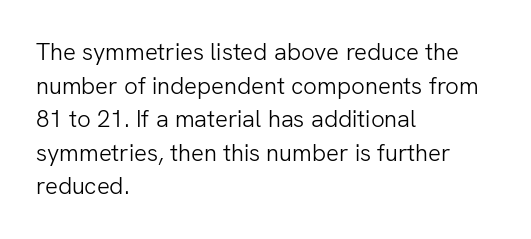
The image shows 24 px text type, upright; set left-aligned, normal line spacing (1.4x), normal letter spacing, not underlined.
